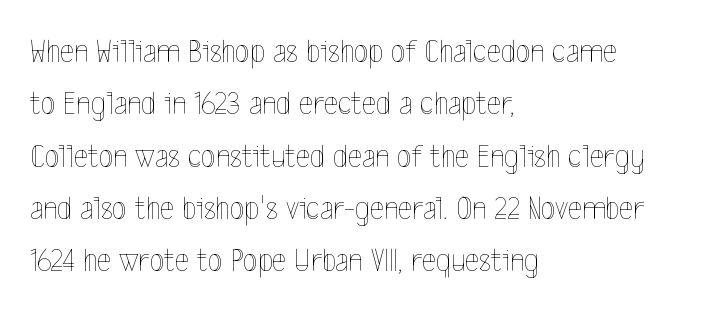
The image shows 34 px thin, condensed type, upright; set left-aligned, normal line spacing (1.54x), normal letter spacing, not underlined; a medium x-height.
